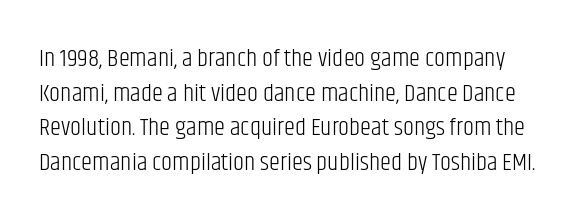
Q: Is the text bold? A: No.
Q: Is the text italic (slanted)? A: No, it is upright.
Q: Is the text underlined? A: No.
Q: Is the spacing between letters normal or unusually wide? A: Normal.
Q: Is the spacing between lines tight, normal or loose? A: Normal.
